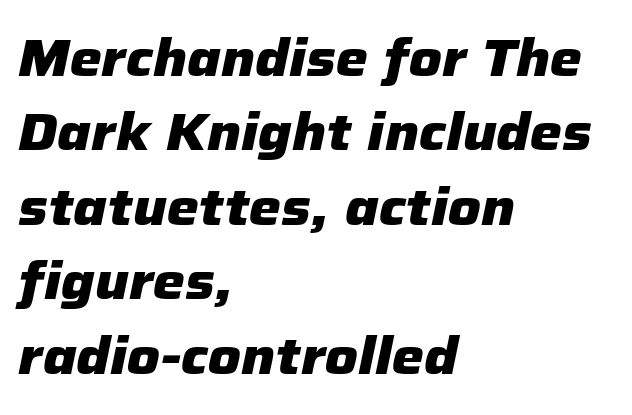
The image shows 51 px heavy type, italic (leaning right); set left-aligned, normal line spacing (1.46x), normal letter spacing, not underlined; low stroke contrast and a medium x-height.
